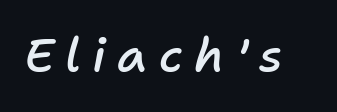
Q: Is the text bold? A: Semi-bold.
Q: Is the text italic (slanted)? A: Yes, it leans right by about 11 degrees.
Q: Is the text underlined? A: No.
Q: Is the spacing between letters normal or unusually wide? A: Unusually wide.
Q: Width (condensed, normal, or wide)? A: Normal.
Q: Stroke contrast? A: Low.
Q: x-height? A: Medium.
Q: Monospaced? A: No.
